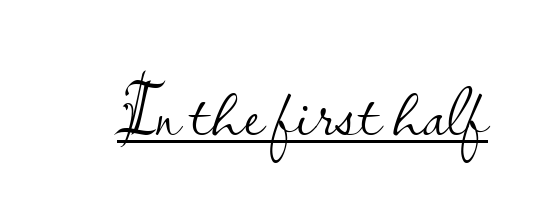
The letters advance in unequal steps, a hallmark of proportional type. The face used here is rendered with its standard letterfit. Classification — sans serif. This sample carries an underscore along the baseline area. The font sits on the lighter half of the weight spectrum, regular included.
